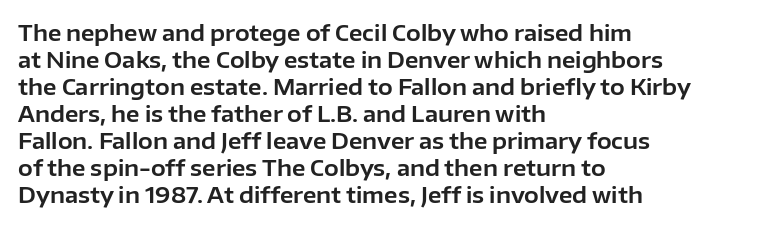
{"italic": "no", "underline": "no", "align": "left", "line_spacing_ratio": 1.23, "letter_spacing": "normal", "letter_spacing_em": 0.0, "glyph_px": 22}
